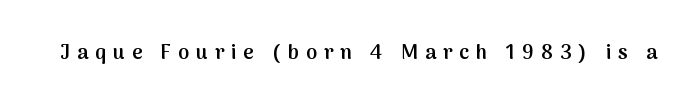
The image shows 20 px text type, upright; set unusually wide letter spacing (+0.35 em), not underlined.
